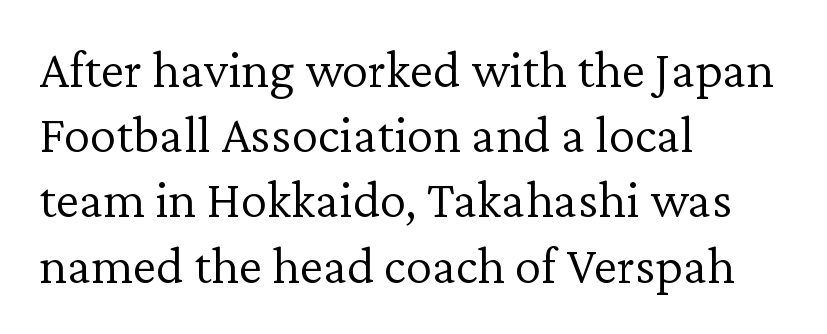
Q: Is the text bold? A: No.
Q: Is the text italic (slanted)? A: No, it is upright.
Q: Is the typeface a serif or a sans-serif typeface? A: Serif.
Q: Is the text underlined? A: No.
Q: How is the paragraph aligned? A: Left-aligned.
Q: Is the spacing between letters normal or unusually wide? A: Normal.
Q: Width (condensed, normal, or wide)? A: Normal.
Q: Stroke contrast? A: Low.
Q: x-height? A: Medium.
Q: Monospaced? A: No.
